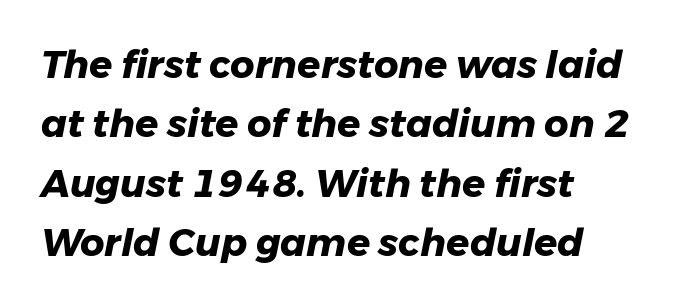
What's the leading like? Ordinary, nothing unusual. Here the designer chose a conventional face with non-uniform glyph widths. You could call the tracking neutral — neither tight nor loose. The axis of the letterforms is tilted away from vertical.
